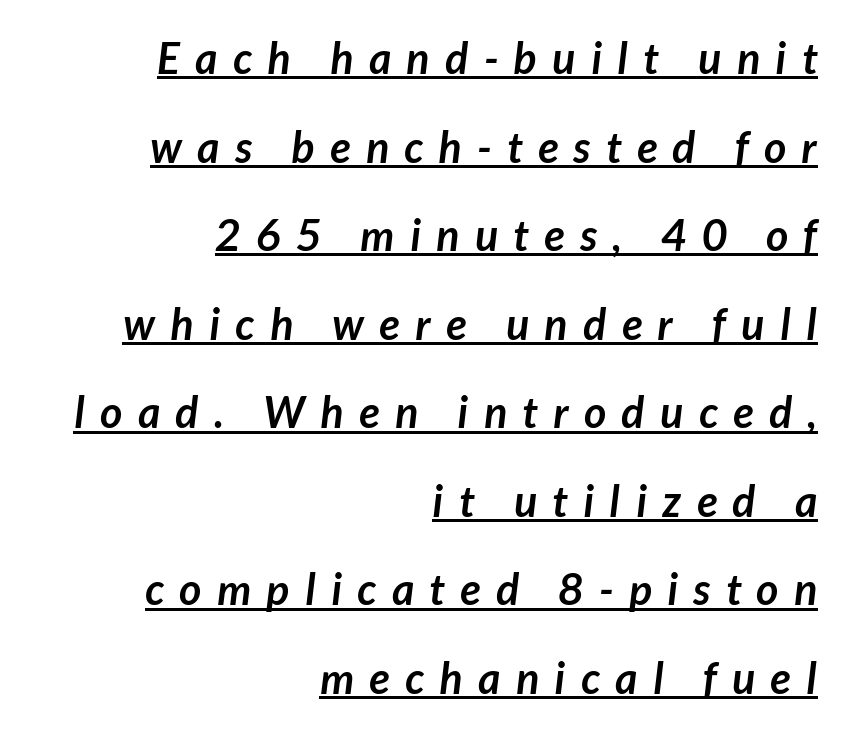
Q: Is the text bold? A: Yes.
Q: Is the typeface a serif or a sans-serif typeface? A: Sans-serif.
Q: Is the text underlined? A: Yes.
Q: How is the paragraph aligned? A: Right-aligned.
Q: Is the spacing between letters normal or unusually wide? A: Unusually wide.
Q: Is the spacing between lines tight, normal or loose? A: Loose.
Q: Width (condensed, normal, or wide)? A: Normal.
Q: Stroke contrast? A: Low.
Q: x-height? A: Medium.
Q: Monospaced? A: No.
